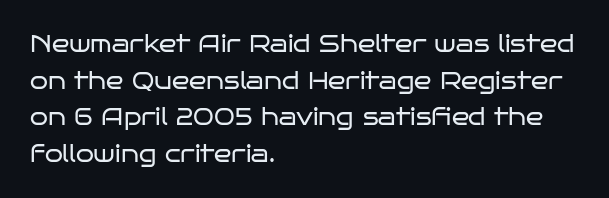
Q: Is the text bold? A: No.
Q: Is the text italic (slanted)? A: No, it is upright.
Q: Is the text underlined? A: No.
Q: How is the paragraph aligned? A: Left-aligned.
Q: Is the spacing between letters normal or unusually wide? A: Normal.
Q: Is the spacing between lines tight, normal or loose? A: Normal.
